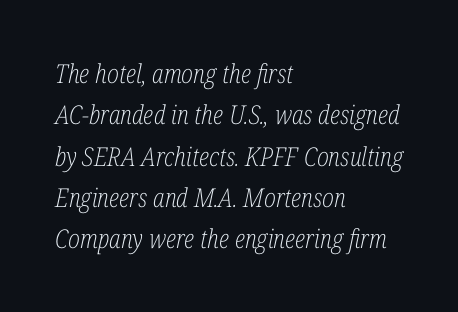
The image shows 26 px text type, italic (leaning right); set left-aligned, normal line spacing (1.59x), normal letter spacing, not underlined.
